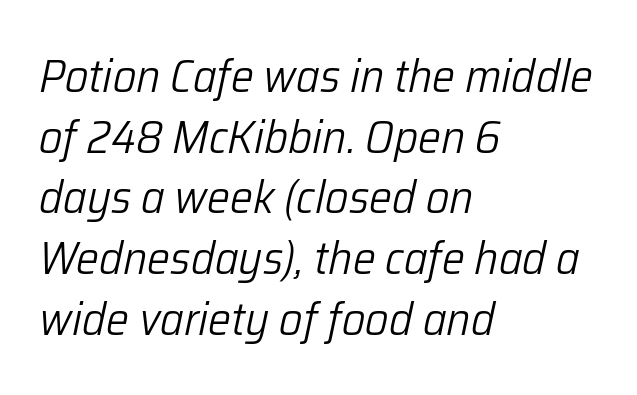
Q: Is the text bold? A: No.
Q: Is the text italic (slanted)? A: Yes, it leans right by about 12 degrees.
Q: Is the text underlined? A: No.
Q: How is the paragraph aligned? A: Left-aligned.
Q: Is the spacing between letters normal or unusually wide? A: Normal.
Q: Is the spacing between lines tight, normal or loose? A: Normal.
Q: Width (condensed, normal, or wide)? A: Normal.
Q: Stroke contrast? A: Low.
Q: x-height? A: Medium.
Q: Monospaced? A: No.
